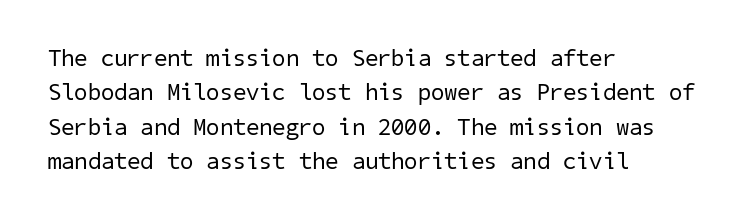
{"bold": "no", "underline": "no", "align": "left", "line_spacing": "normal", "line_spacing_ratio": 1.43, "letter_spacing": "normal", "letter_spacing_em": 0.0, "glyph_px": 24}
